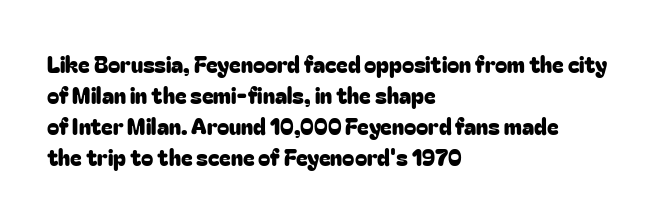
The image shows 22 px text type, upright; set left-aligned, normal line spacing (1.41x), normal letter spacing, not underlined.
